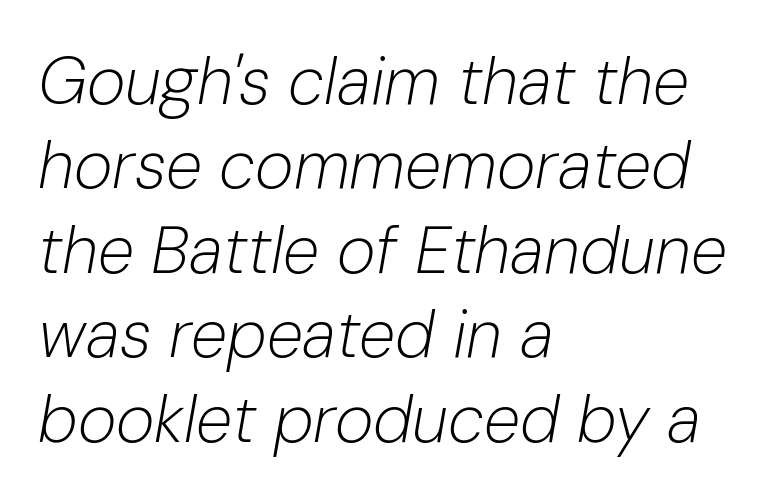
{"italic": "yes", "lean": "right", "slant_degrees": 10, "bold": "no", "weight": "light", "width": "normal", "stroke_contrast": "low", "x_height": "medium", "monospaced": "no", "underline": "no", "align": "left", "line_spacing": "normal", "line_spacing_ratio": 1.28, "letter_spacing": "normal", "letter_spacing_em": 0.0, "glyph_px": 66}
